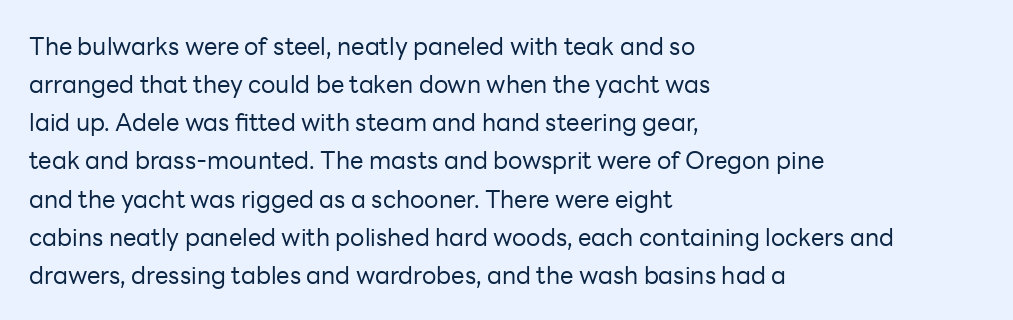
{"italic": "no", "bold": "no", "underline": "no", "align": "left", "line_spacing": "normal", "line_spacing_ratio": 1.59, "letter_spacing": "normal", "letter_spacing_em": 0.0, "glyph_px": 24}
